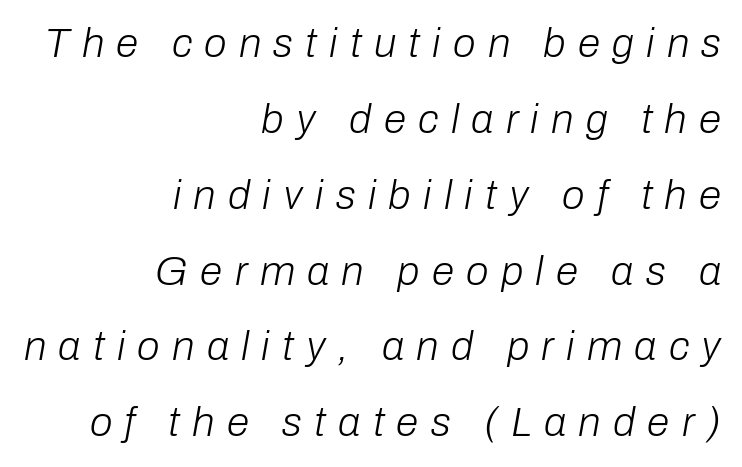
{"italic": "yes", "lean": "right", "slant_degrees": 10, "bold": "no", "weight": "light", "width": "normal", "stroke_contrast": "low", "x_height": "medium", "monospaced": "no", "underline": "no", "align": "right", "line_spacing_ratio": 1.85, "letter_spacing": "wide", "letter_spacing_em": 0.3, "glyph_px": 41}
